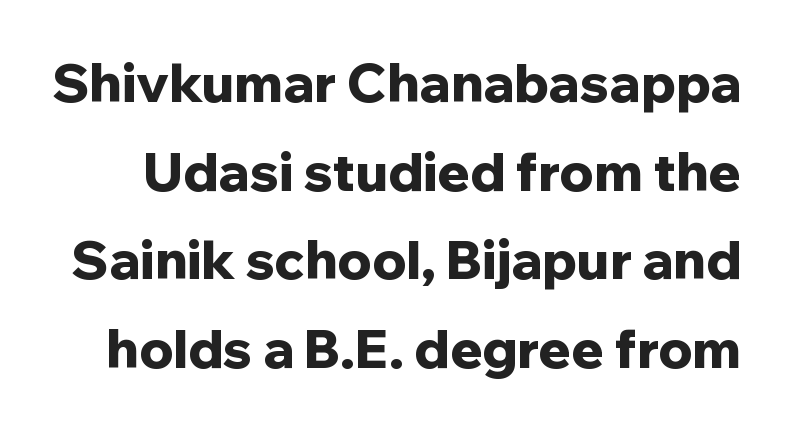
{"serif": "no", "italic": "no", "bold": "yes", "weight": "bold", "width": "normal", "stroke_contrast": "low", "x_height": "medium", "monospaced": "no", "underline": "no", "line_spacing": "normal", "line_spacing_ratio": 1.67, "letter_spacing": "normal", "letter_spacing_em": 0.0, "glyph_px": 53}
